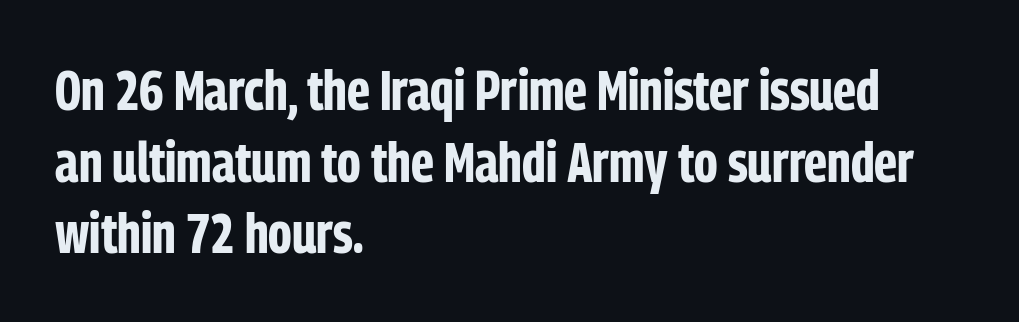
Caption: standard tracking, unaltered. Italic: no, the glyphs are upright roman. To sum up the face: it is a sans, with no serifs. How heavy is the stroke? Heavy — this is a bold. Any mark beneath the type? The region is blank. The rendering uses a moderate line-height, typical for paragraphs.
